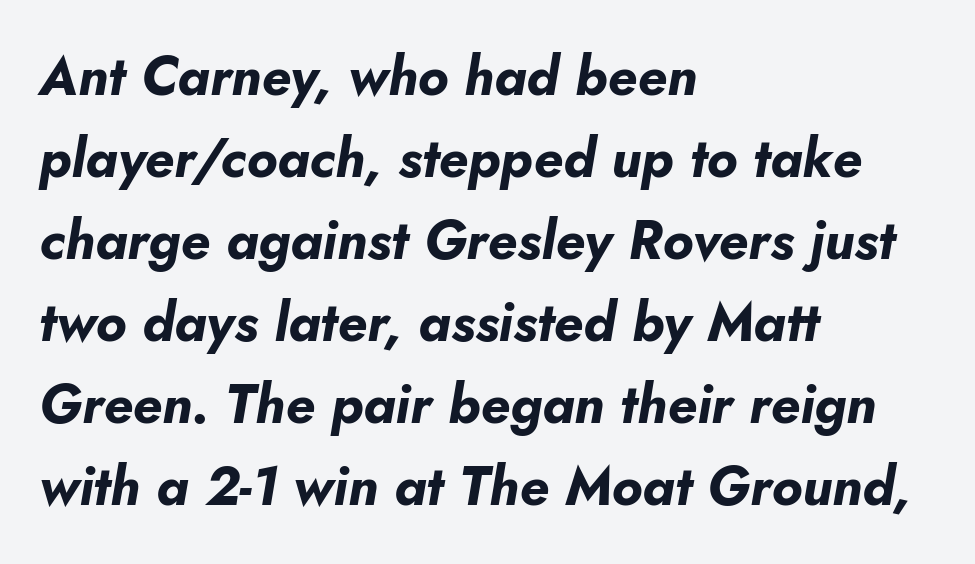
Q: Is the text bold? A: Yes.
Q: Is the text italic (slanted)? A: Yes, it leans right by about 10 degrees.
Q: Is the text underlined? A: No.
Q: How is the paragraph aligned? A: Left-aligned.
Q: Is the spacing between letters normal or unusually wide? A: Normal.
Q: Is the spacing between lines tight, normal or loose? A: Normal.
Q: Width (condensed, normal, or wide)? A: Normal.
Q: Stroke contrast? A: Low.
Q: x-height? A: Small.
Q: Monospaced? A: No.
